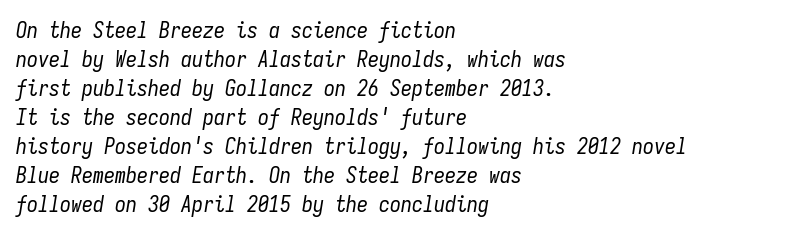
The image shows 22 px text type, italic (leaning right); set left-aligned, normal line spacing (1.32x), normal letter spacing, not underlined.
